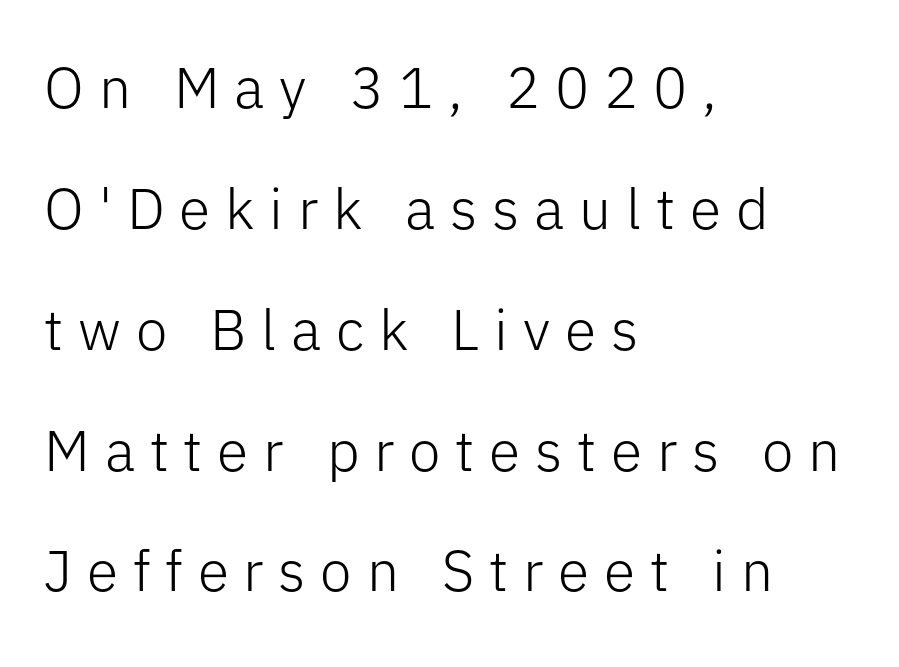
The image shows 57 px light sans-serif type, upright; set left-aligned, loose line spacing (2.12x), unusually wide letter spacing (+0.26 em), not underlined; low stroke contrast and a medium x-height.
